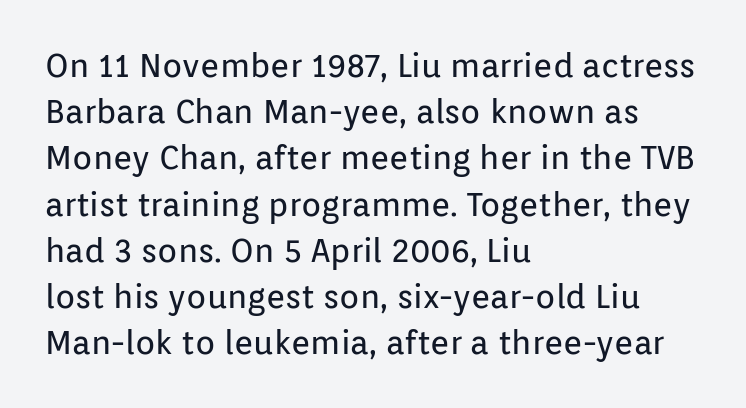
Where is the straight margin? On the left. A typesetter would call this zero additional tracking. How would I describe the line gaps? Plain and ordinary. Vertical strokes here are truly vertical. Stem width sits at or under what a default text font uses. A typesetter would call this proportional, since set widths differ per character.
